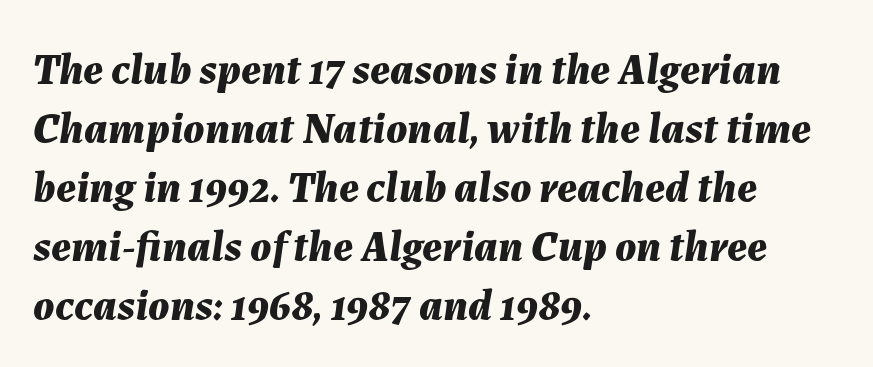
Q: Is the text bold? A: Yes.
Q: Is the text italic (slanted)? A: Yes, it leans right by about 7 degrees.
Q: Is the text underlined? A: No.
Q: How is the paragraph aligned? A: Left-aligned.
Q: Is the spacing between letters normal or unusually wide? A: Normal.
Q: Is the spacing between lines tight, normal or loose? A: Normal.
Q: Width (condensed, normal, or wide)? A: Normal.
Q: Stroke contrast? A: Medium.
Q: x-height? A: Medium.
Q: Monospaced? A: No.
